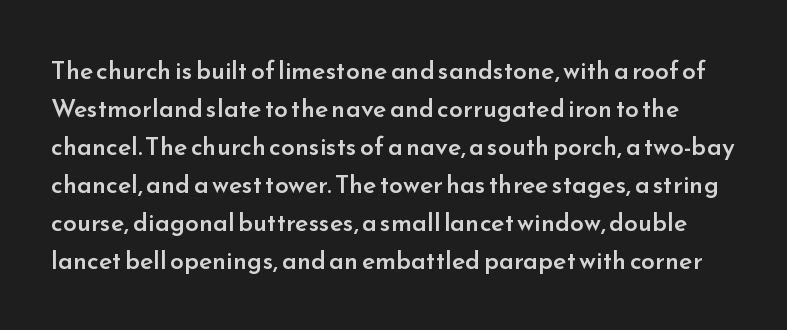
The image shows 25 px text type, upright; set normal line spacing (1.52x), normal letter spacing, not underlined.
